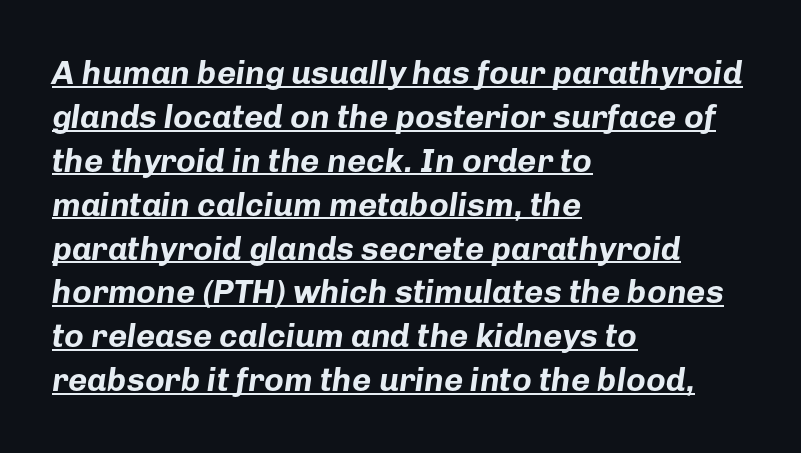
The image shows 33 px bold type, italic (leaning right); set left-aligned, normal line spacing (1.33x), normal letter spacing, underlined; low stroke contrast and a medium x-height.
